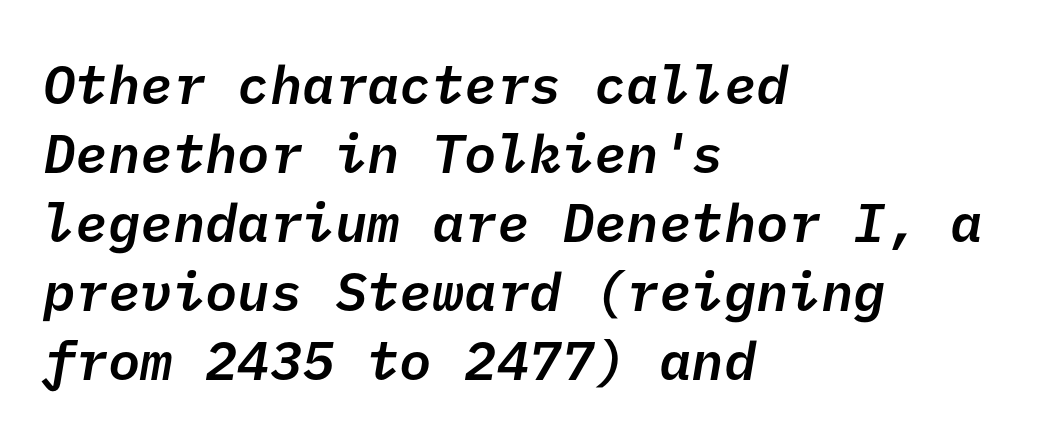
Characters follow at the spacing the type designer built in. I'd describe the lettering as semibold — firm but not a full bold. This is sans-serif lettering, the kind often seen on screens and signage. The rendering anchors every line to the left-hand side. The passage shown is not underscored anywhere. The leading is moderate, giving the passage an even texture.
